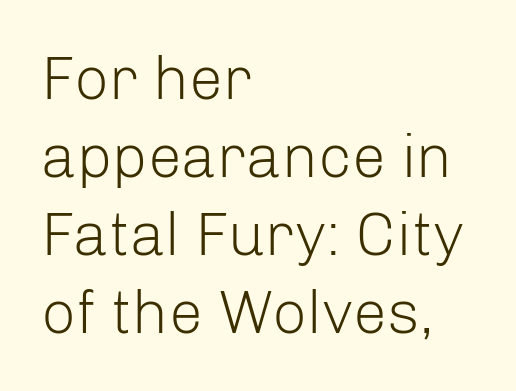
The image shows 61 px light sans-serif type, upright; set left-aligned, normal line spacing (1.28x), normal letter spacing, not underlined; low stroke contrast and a medium x-height.
